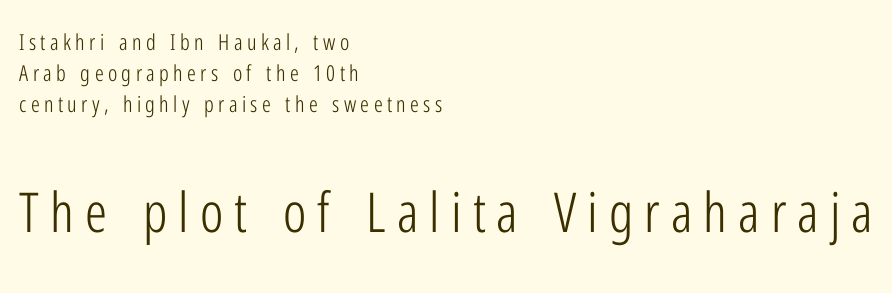
{"serif": "no", "italic": "no", "bold": "no", "weight": "light", "width": "condensed", "stroke_contrast": "low", "x_height": "medium", "monospaced": "no", "underline": "no", "align": "left", "line_spacing": "normal", "line_spacing_ratio": 1.41, "letter_spacing": "wide", "letter_spacing_em": 0.2, "larger_block": "second", "size_ratio": 2.5, "glyph_px": 55}
